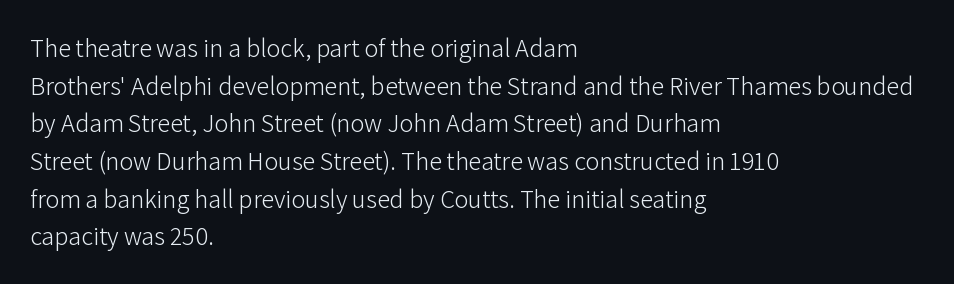
{"italic": "no", "bold": "no", "underline": "no", "align": "left", "line_spacing": "normal", "line_spacing_ratio": 1.45, "letter_spacing": "normal", "letter_spacing_em": 0.0, "glyph_px": 26}
